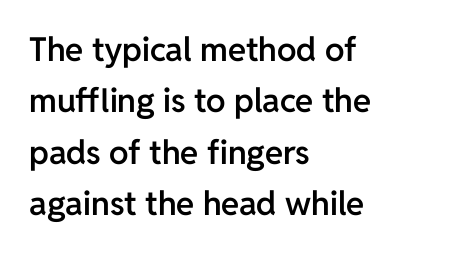
Q: Is the text bold? A: Semi-bold.
Q: Is the text italic (slanted)? A: No, it is upright.
Q: Is the typeface a serif or a sans-serif typeface? A: Sans-serif.
Q: Is the text underlined? A: No.
Q: How is the paragraph aligned? A: Left-aligned.
Q: Is the spacing between letters normal or unusually wide? A: Normal.
Q: Is the spacing between lines tight, normal or loose? A: Normal.
Q: Width (condensed, normal, or wide)? A: Normal.
Q: Stroke contrast? A: Low.
Q: x-height? A: Medium.
Q: Monospaced? A: No.
